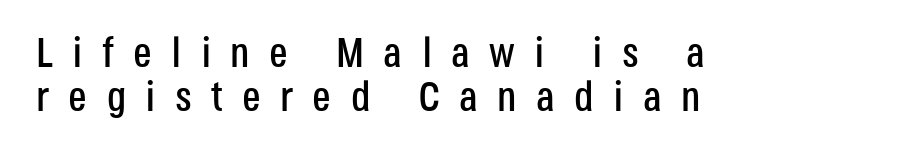
{"serif": "no", "italic": "no", "width": "condensed", "stroke_contrast": "low", "x_height": "large", "monospaced": "no", "underline": "no", "align": "left", "line_spacing": "tight", "line_spacing_ratio": 1.05, "letter_spacing": "wide", "letter_spacing_em": 0.46, "glyph_px": 42}
